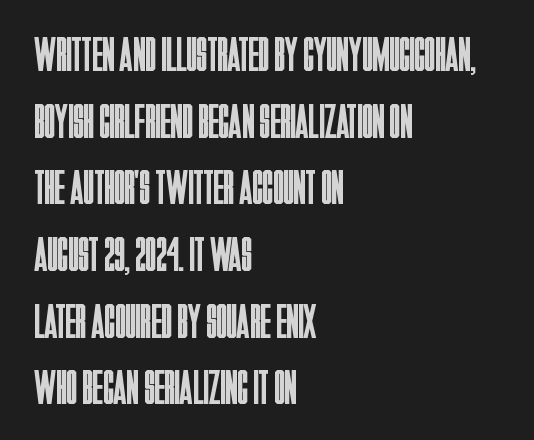
The image shows 49 px regular-weight, condensed sans-serif type, upright; set left-aligned, normal line spacing (1.36x), normal letter spacing, not underlined; low stroke contrast and a large x-height.
